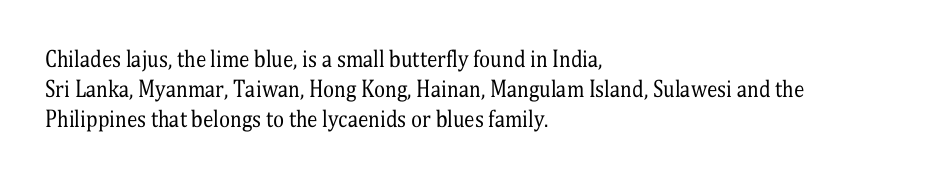
The image shows 21 px text type, upright; set left-aligned, normal line spacing (1.44x), normal letter spacing, not underlined.
